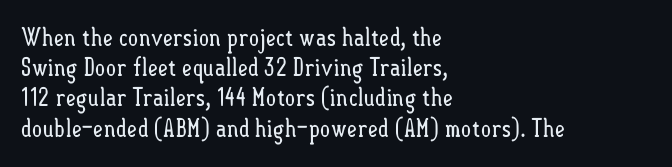
The image shows 25 px text type, upright; set left-aligned, line spacing 1.21x, normal letter spacing, not underlined.
